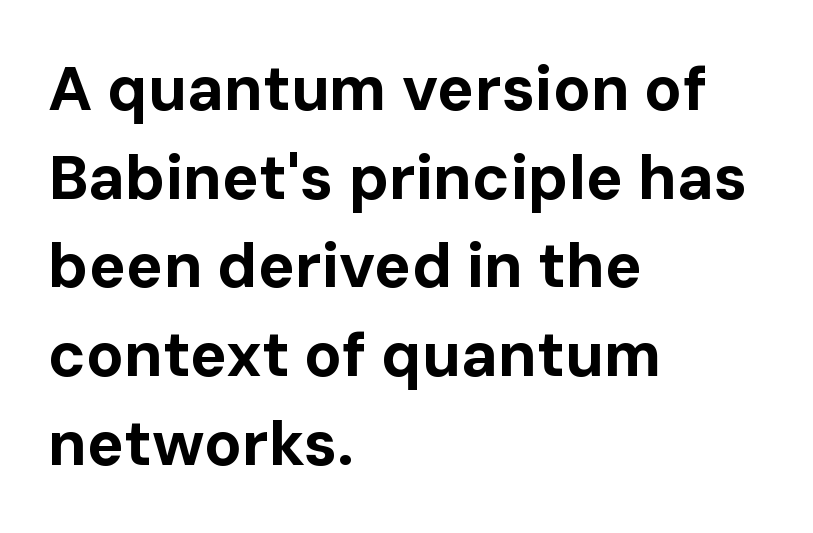
The image shows 62 px bold sans-serif type, upright; set left-aligned, normal line spacing (1.43x), normal letter spacing, not underlined; low stroke contrast and a medium x-height.
